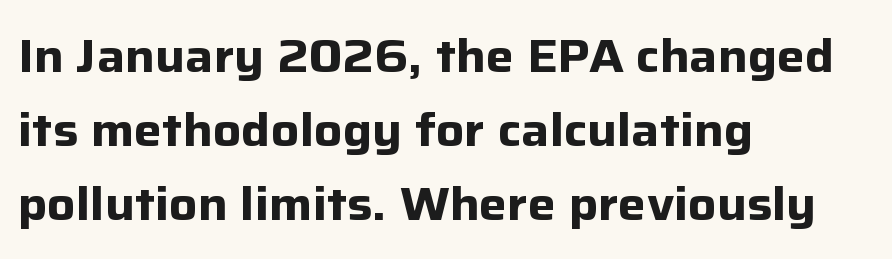
{"serif": "no", "italic": "no", "bold": "yes", "weight": "bold", "width": "normal", "stroke_contrast": "low", "x_height": "medium", "monospaced": "no", "underline": "no", "align": "left", "line_spacing": "normal", "line_spacing_ratio": 1.57, "letter_spacing": "normal", "letter_spacing_em": 0.0, "glyph_px": 47}
